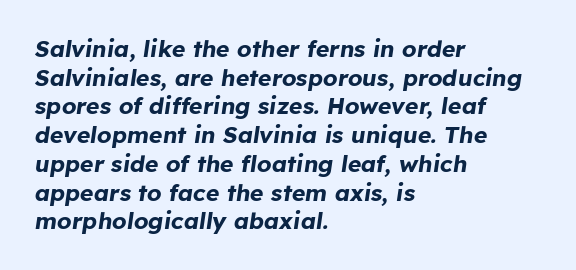
{"italic": "yes", "lean": "right", "slant_degrees": 8, "bold": "yes", "underline": "no", "align": "left", "line_spacing": "normal", "line_spacing_ratio": 1.25, "letter_spacing": "normal", "letter_spacing_em": 0.0, "glyph_px": 23}
